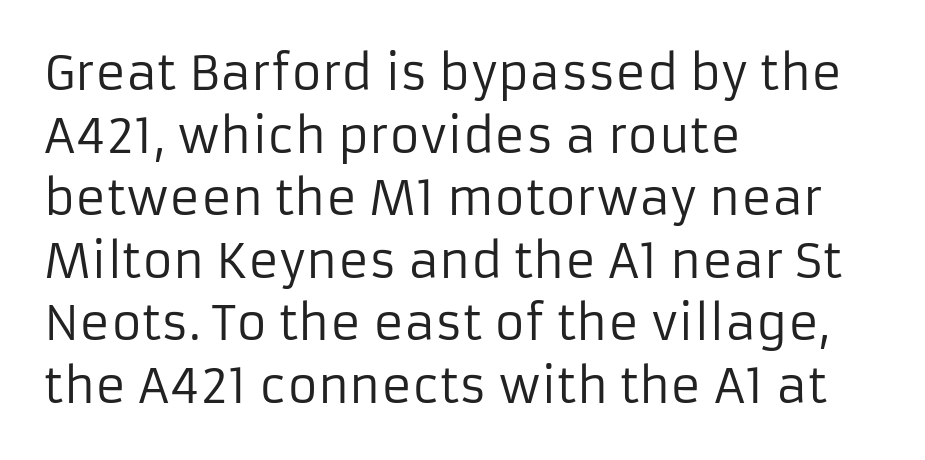
The image shows 47 px regular-weight sans-serif type, upright; set left-aligned, normal line spacing (1.33x), normal letter spacing, not underlined; low stroke contrast and a medium x-height.
